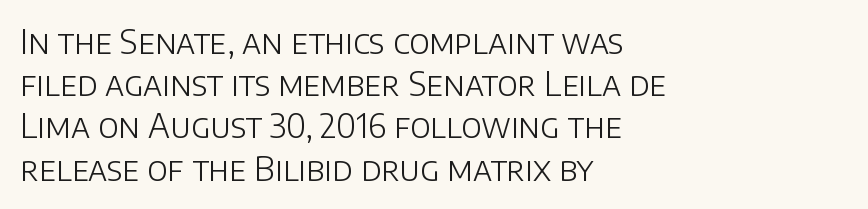
The image shows 33 px light sans-serif type, upright; set left-aligned, normal line spacing (1.28x), normal letter spacing, not underlined; low stroke contrast and a large x-height.
